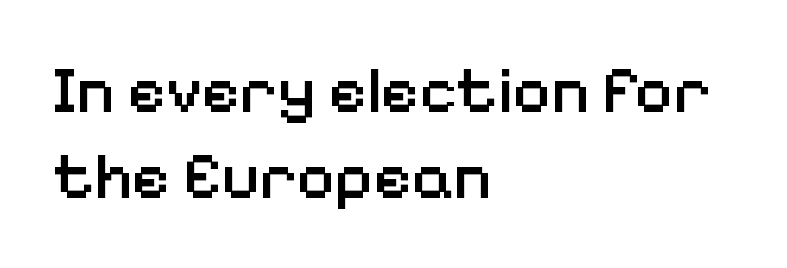
{"serif": "no", "italic": "no", "bold": "semi", "weight": "semibold", "width": "normal", "stroke_contrast": "low", "x_height": "medium", "monospaced": "no", "underline": "no", "align": "left", "line_spacing": "normal", "line_spacing_ratio": 1.33, "letter_spacing": "normal", "letter_spacing_em": 0.0, "glyph_px": 65}
